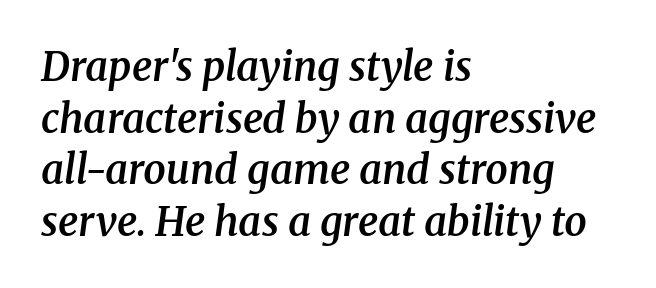
{"serif": "yes", "italic": "yes", "lean": "right", "slant_degrees": 8, "bold": "semi", "weight": "semibold", "width": "normal", "stroke_contrast": "medium", "x_height": "medium", "monospaced": "no", "underline": "no", "align": "left", "line_spacing": "normal", "line_spacing_ratio": 1.29, "letter_spacing": "normal", "letter_spacing_em": 0.0, "glyph_px": 40}
